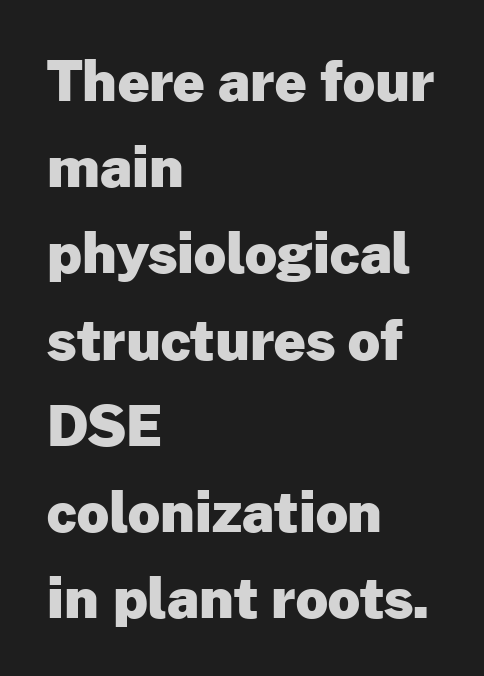
{"serif": "no", "italic": "no", "bold": "yes", "weight": "heavy", "width": "normal", "stroke_contrast": "low", "x_height": "medium", "monospaced": "no", "underline": "no", "align": "left", "line_spacing": "normal", "line_spacing_ratio": 1.54, "letter_spacing": "normal", "letter_spacing_em": 0.0, "glyph_px": 56}
